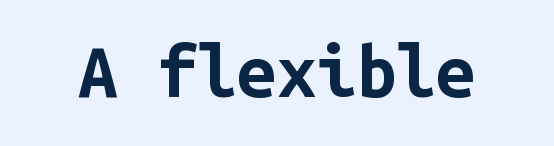
The image shows 71 px bold sans-serif type, upright, monospaced; set normal letter spacing, not underlined; low stroke contrast and a medium x-height.
